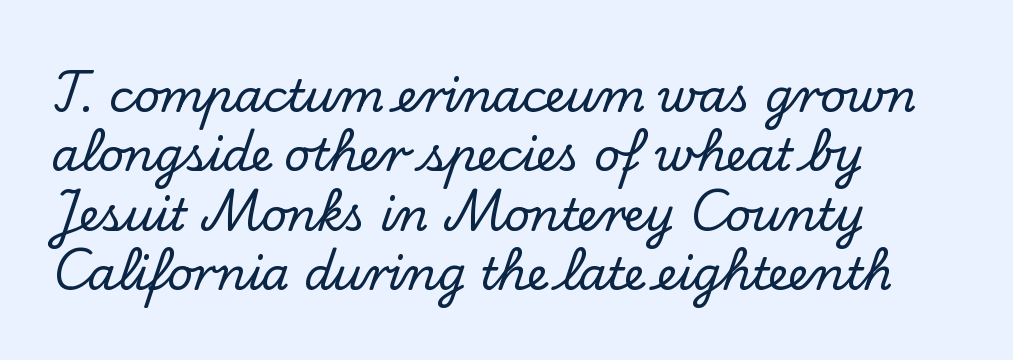
{"serif": "yes", "width": "normal", "stroke_contrast": "low", "x_height": "small", "monospaced": "no", "underline": "no", "align": "left", "line_spacing": "normal", "line_spacing_ratio": 1.32, "letter_spacing": "normal", "letter_spacing_em": 0.0, "glyph_px": 45}
